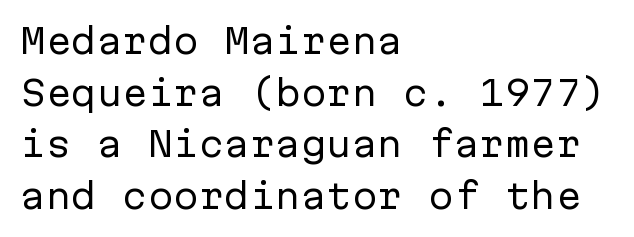
Q: Is the text bold? A: No.
Q: Is the text italic (slanted)? A: No, it is upright.
Q: Is the typeface a serif or a sans-serif typeface? A: Sans-serif.
Q: Is the text underlined? A: No.
Q: How is the paragraph aligned? A: Left-aligned.
Q: Is the spacing between letters normal or unusually wide? A: Normal.
Q: Is the spacing between lines tight, normal or loose? A: Normal.
Q: Width (condensed, normal, or wide)? A: Normal.
Q: Stroke contrast? A: Low.
Q: x-height? A: Medium.
Q: Monospaced? A: Yes.
